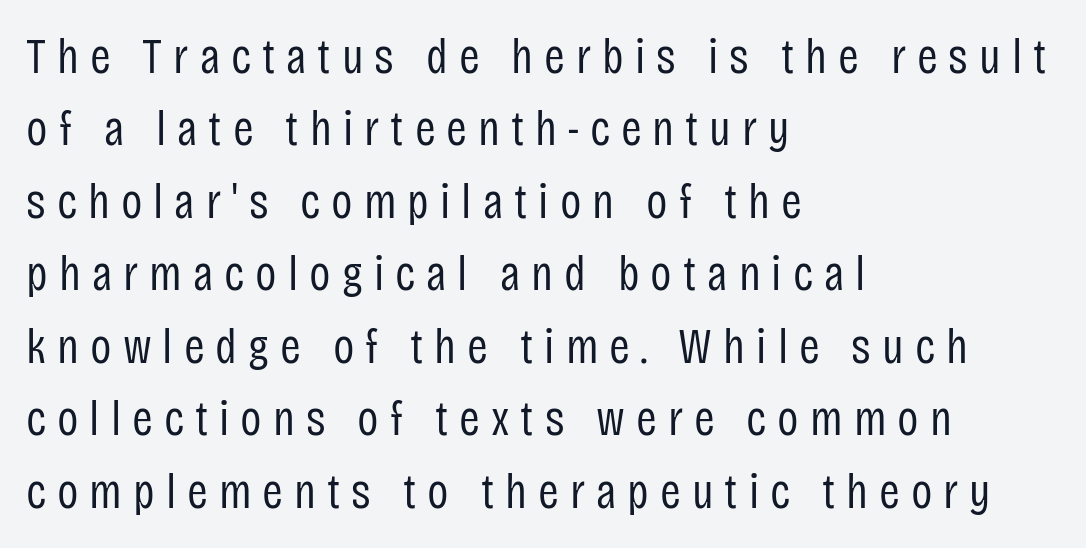
Is the block centered? No — it sits flush against the left margin. The designer went with a sans here, leaving each stem footless. Proportional: the letters do not fall into vertical columns. This block has exactly the height ordinary leading produces.
